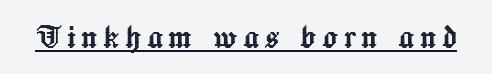
The specimen reads as upright at a glance. Check the space under the baseline: a stroke is drawn there. Think of a printed novel: that variable character pitch is what you see here.
